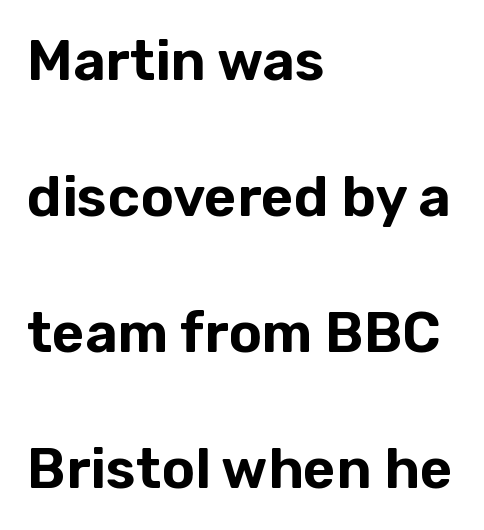
{"serif": "no", "italic": "no", "width": "normal", "stroke_contrast": "low", "x_height": "medium", "monospaced": "no", "underline": "no", "align": "left", "line_spacing": "loose", "line_spacing_ratio": 2.43, "letter_spacing": "normal", "letter_spacing_em": 0.0, "glyph_px": 56}
